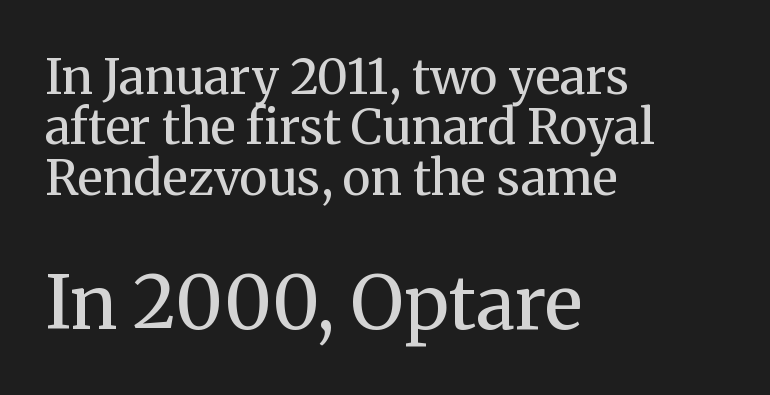
The image shows 74 px regular-weight serif type, upright; set left-aligned, tight line spacing (1.03x), normal letter spacing, not underlined; the second (bottom) block is 1.51x larger; medium stroke contrast and a medium x-height.
